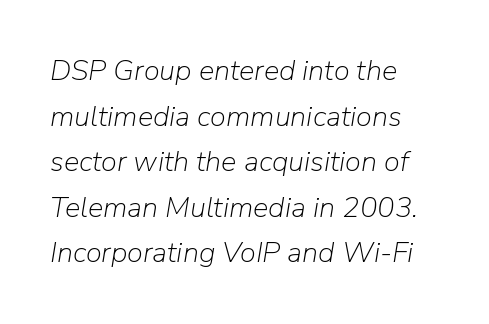
The image shows 29 px light type, italic (leaning right); set left-aligned, normal line spacing (1.57x), normal letter spacing, not underlined; low stroke contrast and a medium x-height.
